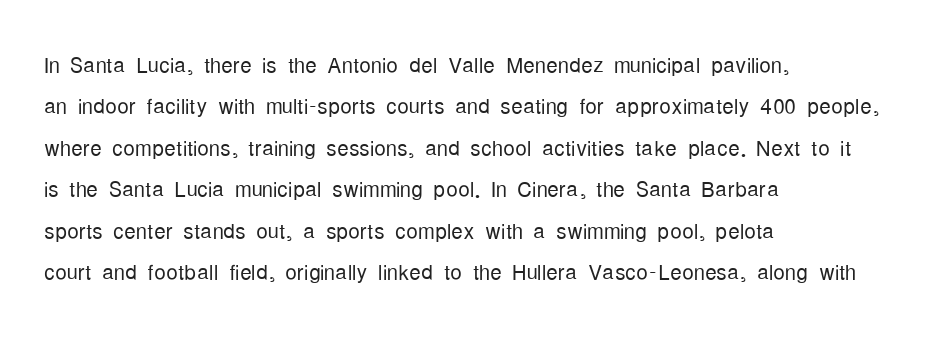
Q: Is the text bold? A: No.
Q: Is the text italic (slanted)? A: No, it is upright.
Q: Is the typeface a serif or a sans-serif typeface? A: Sans-serif.
Q: Is the text underlined? A: No.
Q: How is the paragraph aligned? A: Left-aligned.
Q: Is the spacing between letters normal or unusually wide? A: Normal.
Q: Is the spacing between lines tight, normal or loose? A: Normal.
Q: Width (condensed, normal, or wide)? A: Condensed.
Q: Stroke contrast? A: Low.
Q: x-height? A: Medium.
Q: Monospaced? A: No.
